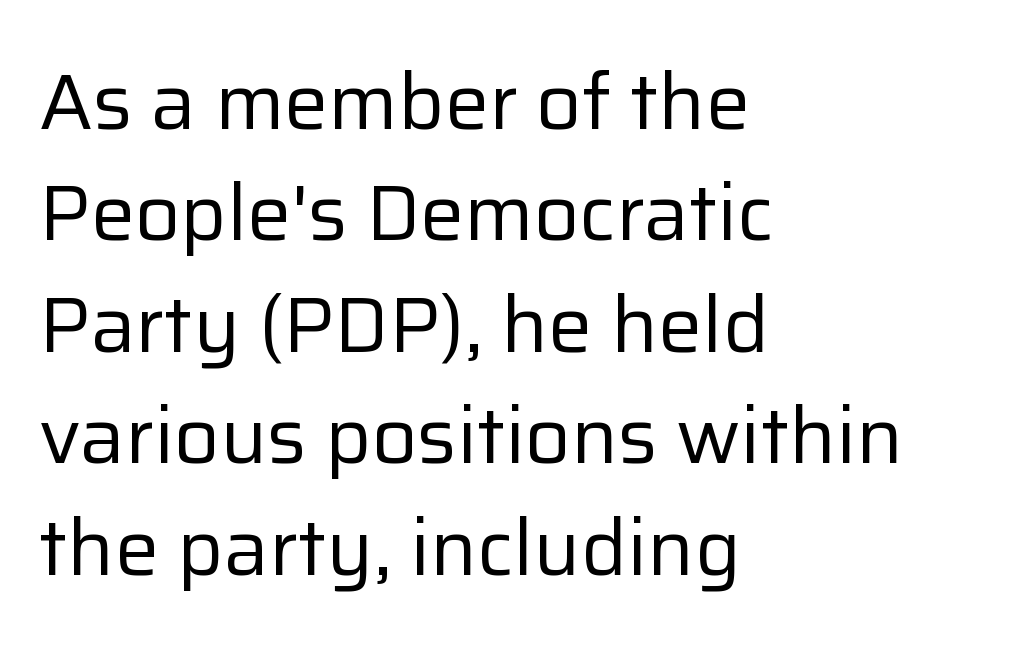
These lines stack with their left ends in a neat column. On a weight scale, this lands at 450 or below. It's the straight-up-and-down kind of type. The leading is moderate, giving the passage an even texture. This rendering employs a face without finishing strokes, i.e., a sans-serif.
